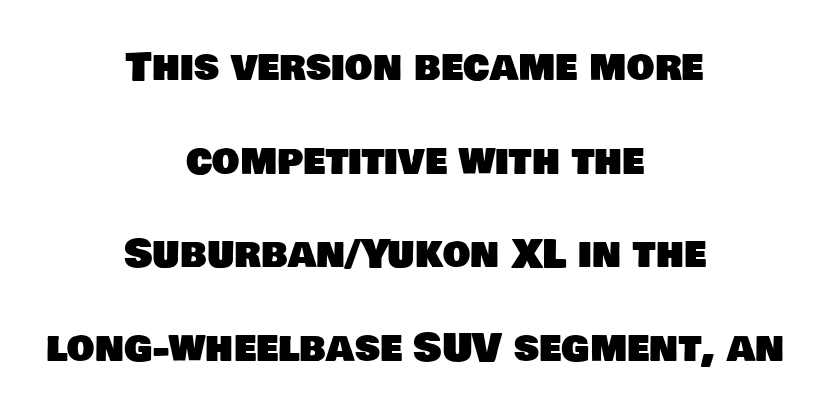
The image shows 39 px sans-serif type; set centered, loose line spacing (2.4x), normal letter spacing, not underlined; low stroke contrast and a large x-height.
